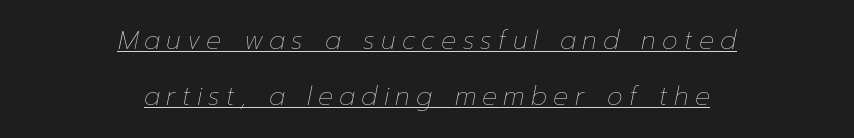
The image shows 25 px text type, italic (leaning right); set centered, loose line spacing (2.26x), unusually wide letter spacing (+0.25 em), underlined.
